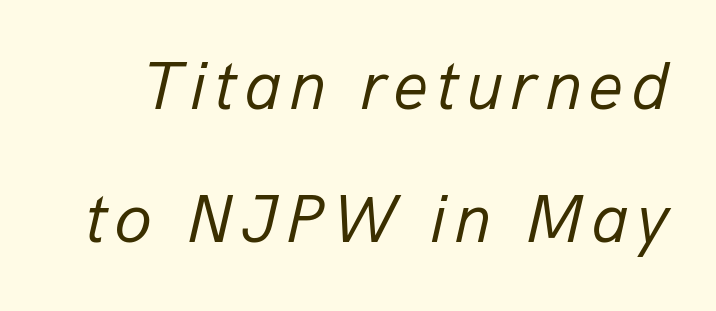
Q: Is the text bold? A: No.
Q: Is the text italic (slanted)? A: Yes, it leans right by about 13 degrees.
Q: Is the text underlined? A: No.
Q: Is the spacing between lines tight, normal or loose? A: Loose.
Q: Width (condensed, normal, or wide)? A: Normal.
Q: Stroke contrast? A: Low.
Q: x-height? A: Medium.
Q: Monospaced? A: No.
